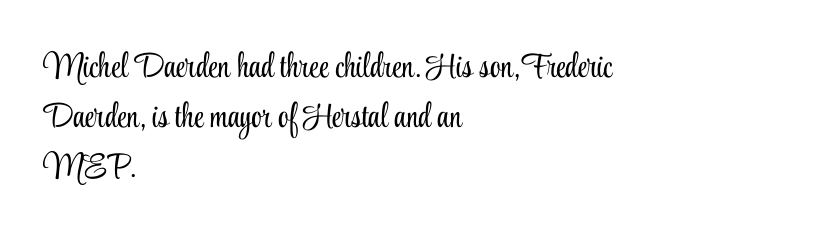
No letter is thick-stroked: the sample isn't bold. This rendering employs a face with finishing strokes, i.e., a serif. Spacing verdict: proportional, widths tailored to each character. Standard letterfit; no display-style spreading of the glyphs. Lines of text with bare space underneath.
